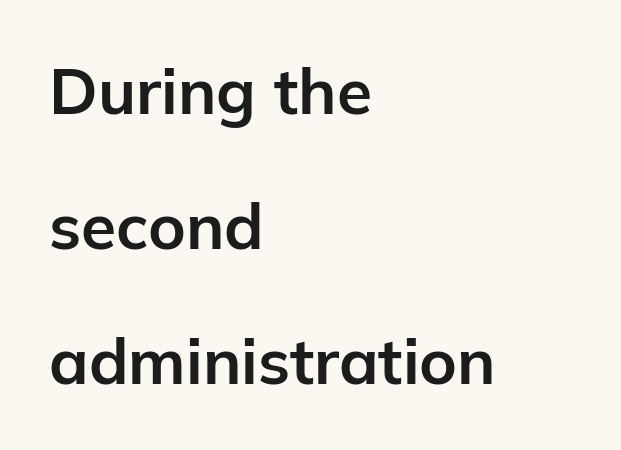
{"serif": "no", "italic": "no", "bold": "yes", "weight": "bold", "width": "normal", "stroke_contrast": "low", "x_height": "medium", "monospaced": "no", "underline": "no", "align": "left", "line_spacing": "loose", "line_spacing_ratio": 2.11, "letter_spacing": "normal", "letter_spacing_em": 0.0, "glyph_px": 64}
